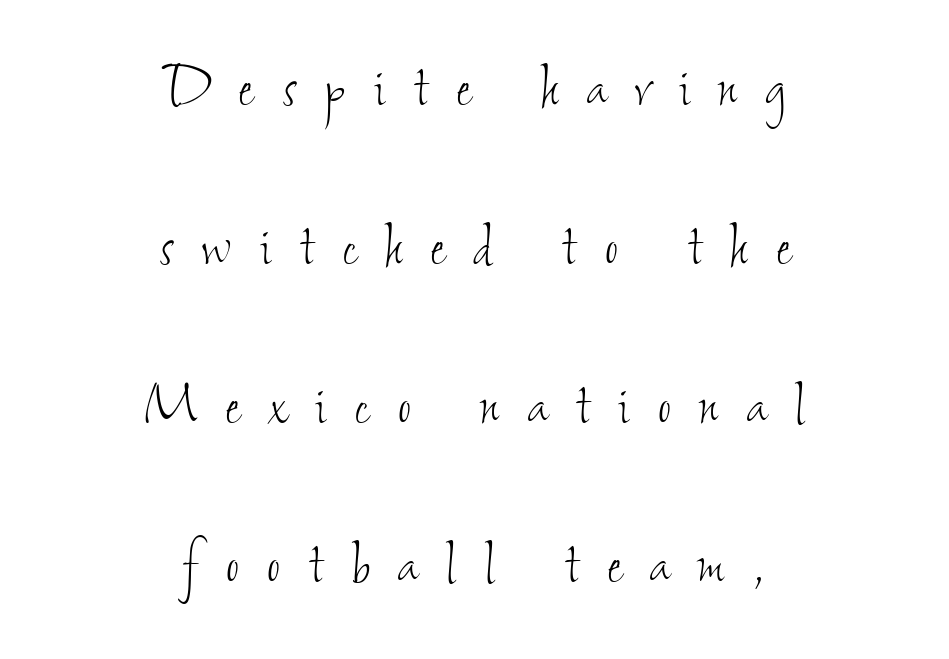
{"bold": "no", "weight": "thin", "width": "condensed", "stroke_contrast": "low", "x_height": "small", "monospaced": "no", "underline": "no", "align": "center", "line_spacing": "loose", "line_spacing_ratio": 2.27, "letter_spacing": "wide", "letter_spacing_em": 0.41, "glyph_px": 70}
